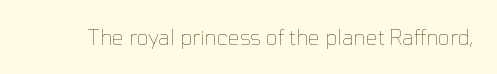
{"italic": "no", "bold": "no", "underline": "no", "letter_spacing": "normal", "letter_spacing_em": 0.0, "glyph_px": 21}
